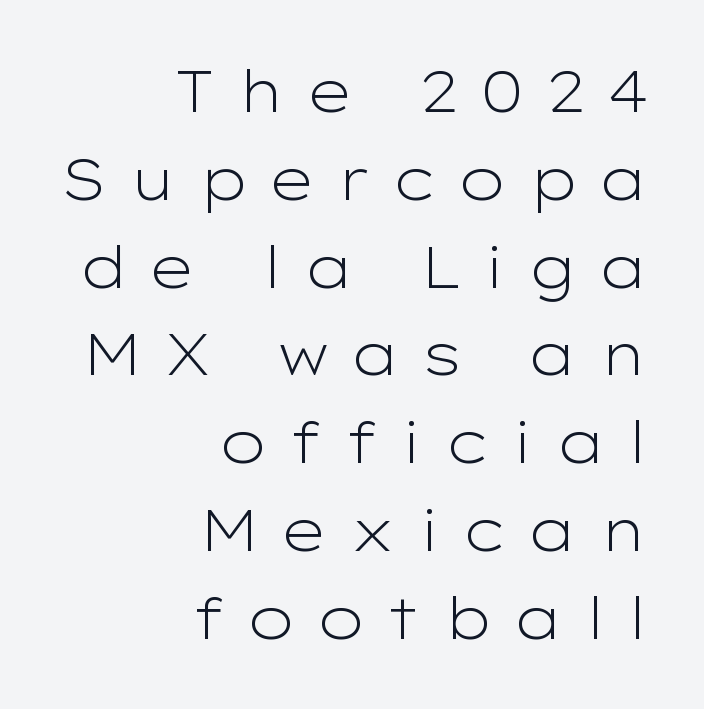
I'd call this a sans setting — the letters go barefoot. Typeset ragged left — the right edge is the straight one. Lines of text with bare space underneath. Is this a fixed-width face? No — the glyphs have proportional, varying widths. Every character sits straight up, as roman type does. Reading down the column, the eye jumps a familiar distance to each next line.
